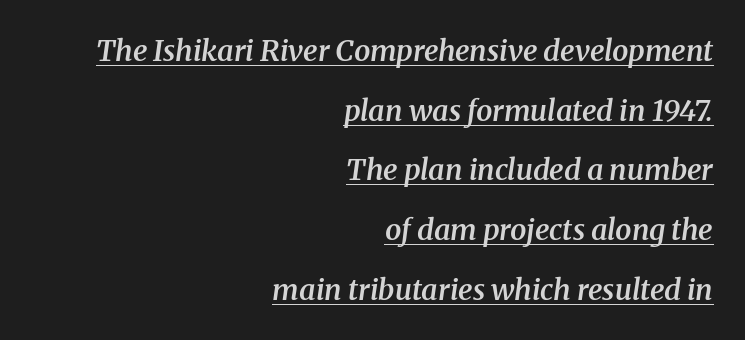
{"serif": "yes", "italic": "yes", "lean": "right", "slant_degrees": 8, "bold": "semi", "weight": "semibold", "width": "normal", "stroke_contrast": "medium", "x_height": "medium", "monospaced": "no", "underline": "yes", "align": "right", "line_spacing": "loose", "line_spacing_ratio": 2.06, "letter_spacing": "normal", "letter_spacing_em": 0.0, "glyph_px": 29}
